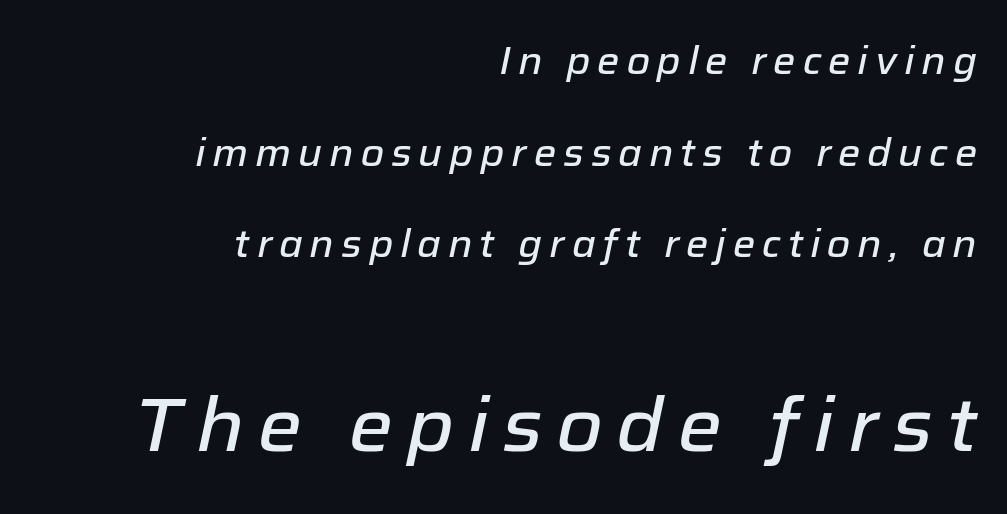
Proportional: the letters do not fall into vertical columns. A typesetter would call this leading open, well beyond the default. The glyphs are unaccompanied by any horizontal stroke below them. The letters are slanted; this is an italic face.
